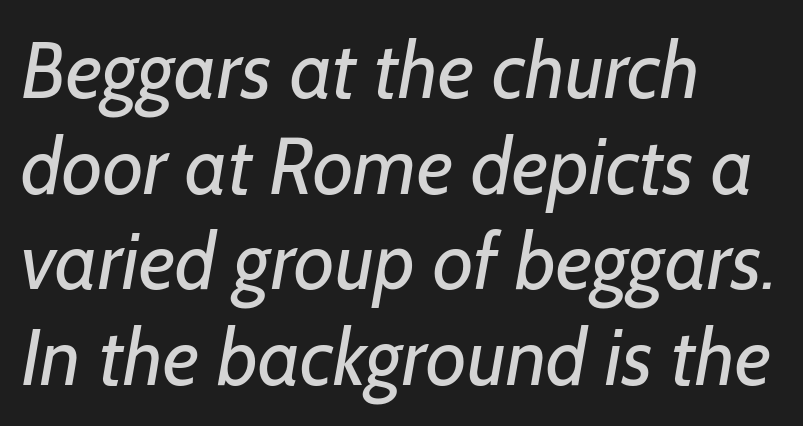
{"serif": "no", "bold": "no", "weight": "regular", "width": "normal", "stroke_contrast": "low", "x_height": "medium", "monospaced": "no", "underline": "no", "align": "left", "line_spacing_ratio": 1.21, "letter_spacing": "normal", "letter_spacing_em": 0.0, "glyph_px": 79}
